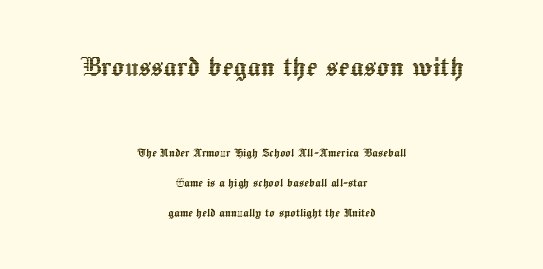
The image shows 33 px text type, upright; set centered, loose line spacing (2.12x), normal letter spacing, not underlined; the first (top) block is 2.36x larger; a medium x-height.
